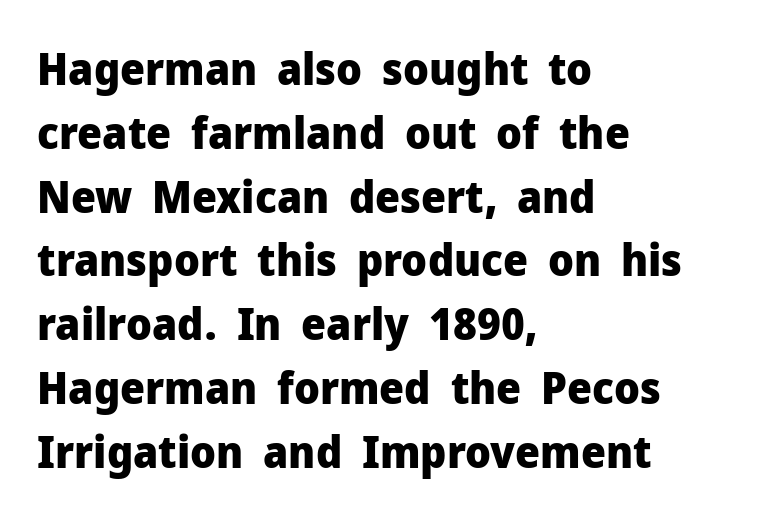
The image shows 44 px heavy sans-serif type, upright; set left-aligned, normal line spacing (1.45x), normal letter spacing, not underlined; low stroke contrast and a medium x-height.
